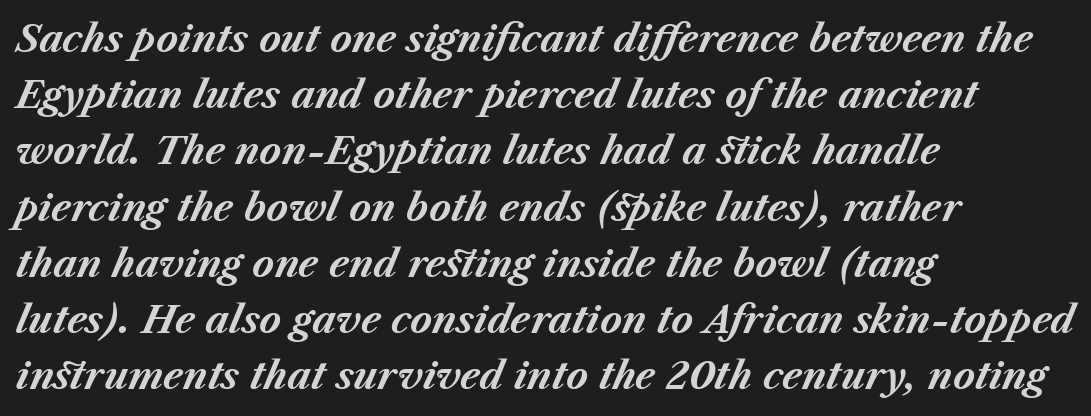
The image shows 37 px bold type, italic (leaning right); set left-aligned, normal line spacing (1.52x), normal letter spacing, not underlined; medium stroke contrast and a medium x-height.
